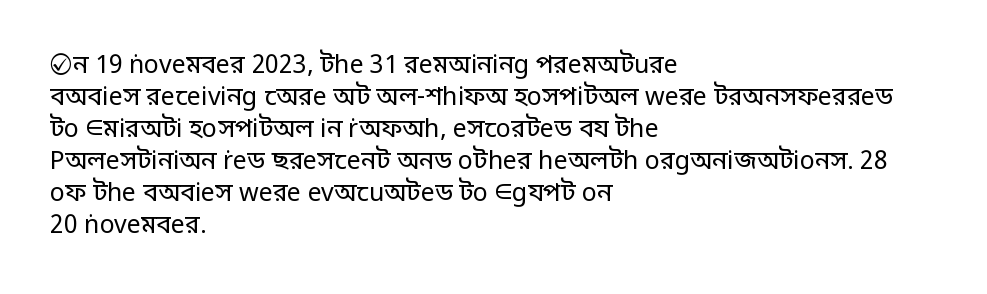
{"italic": "no", "bold": "no", "underline": "no", "align": "left", "line_spacing": "normal", "line_spacing_ratio": 1.28, "letter_spacing": "normal", "letter_spacing_em": 0.0, "glyph_px": 25}
